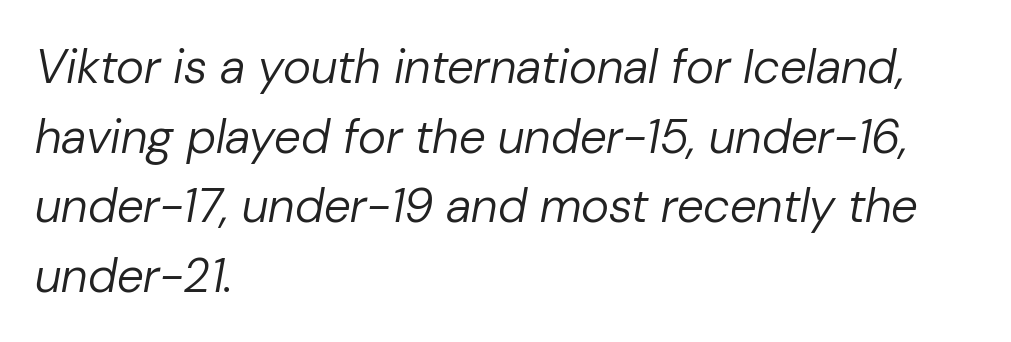
{"italic": "yes", "lean": "right", "slant_degrees": 10, "bold": "no", "weight": "regular", "width": "normal", "stroke_contrast": "low", "x_height": "medium", "monospaced": "no", "underline": "no", "align": "left", "line_spacing": "normal", "line_spacing_ratio": 1.45, "letter_spacing": "normal", "letter_spacing_em": 0.0, "glyph_px": 48}
